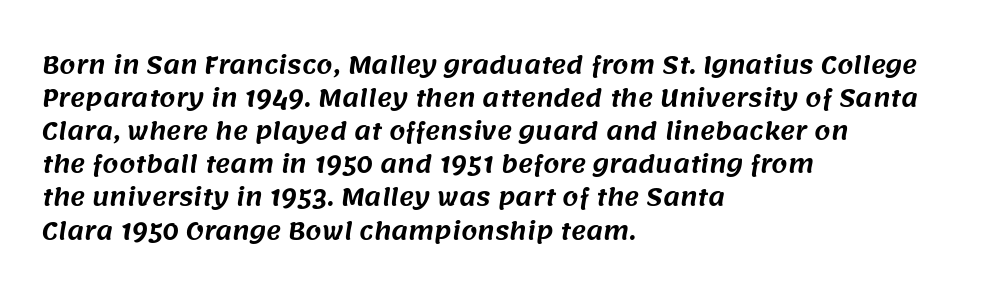
The image shows 23 px text type; set left-aligned, normal line spacing (1.44x), normal letter spacing, not underlined.
